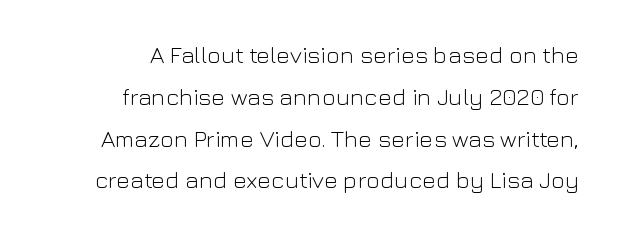
The image shows 24 px text type, upright; set right-aligned, line spacing 1.74x, normal letter spacing, not underlined.
